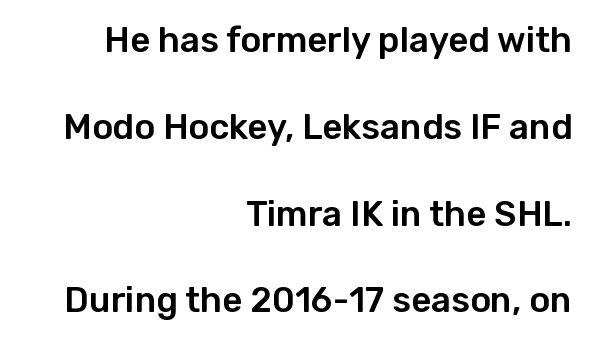
{"serif": "no", "italic": "no", "width": "normal", "stroke_contrast": "low", "x_height": "medium", "monospaced": "no", "underline": "no", "align": "right", "line_spacing": "loose", "line_spacing_ratio": 2.48, "letter_spacing": "normal", "letter_spacing_em": 0.0, "glyph_px": 35}
